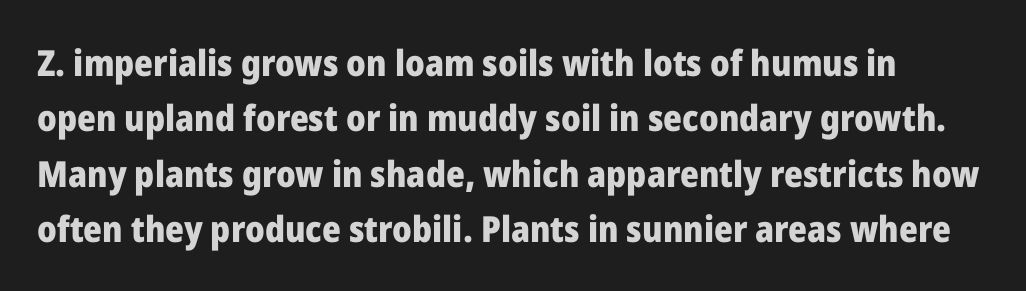
{"serif": "no", "italic": "no", "bold": "yes", "weight": "heavy", "width": "normal", "stroke_contrast": "low", "x_height": "medium", "monospaced": "no", "underline": "no", "line_spacing": "normal", "line_spacing_ratio": 1.54, "letter_spacing": "normal", "letter_spacing_em": 0.0, "glyph_px": 36}
